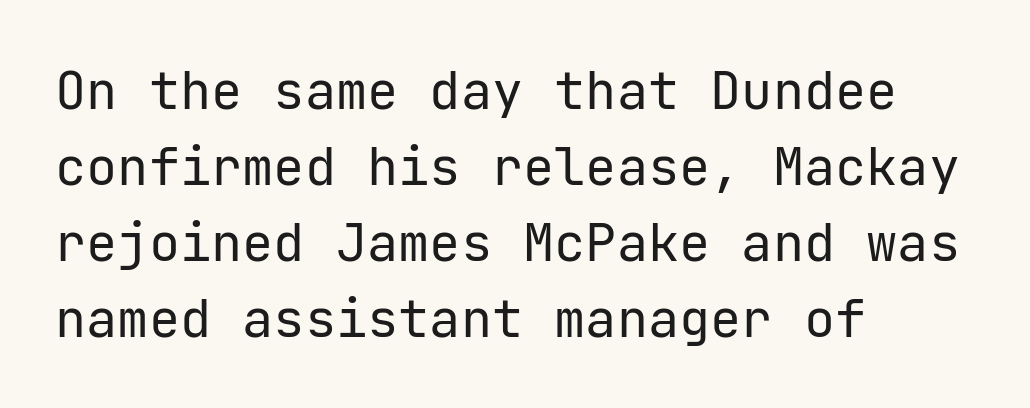
{"serif": "no", "italic": "no", "bold": "no", "weight": "regular", "width": "normal", "stroke_contrast": "low", "x_height": "medium", "underline": "no", "align": "left", "line_spacing": "normal", "line_spacing_ratio": 1.46, "letter_spacing": "normal", "letter_spacing_em": 0.0, "glyph_px": 52}
